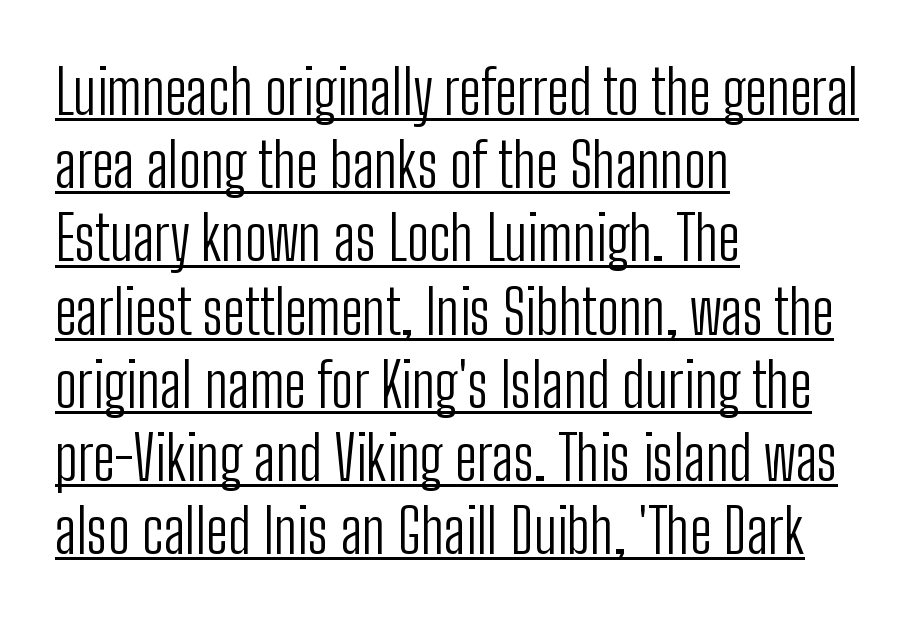
{"serif": "no", "italic": "no", "bold": "no", "weight": "light", "width": "condensed", "stroke_contrast": "low", "x_height": "medium", "monospaced": "no", "underline": "yes", "align": "left", "line_spacing_ratio": 1.22, "letter_spacing": "normal", "letter_spacing_em": 0.0, "glyph_px": 60}
